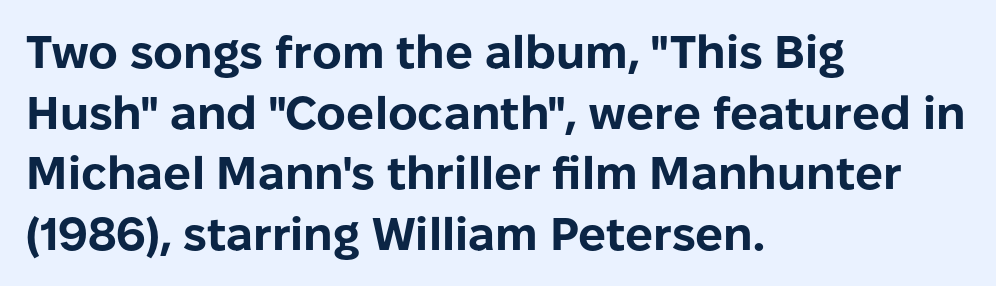
The image shows 46 px bold sans-serif type, upright; set left-aligned, normal line spacing (1.32x), normal letter spacing, not underlined; low stroke contrast and a medium x-height.
